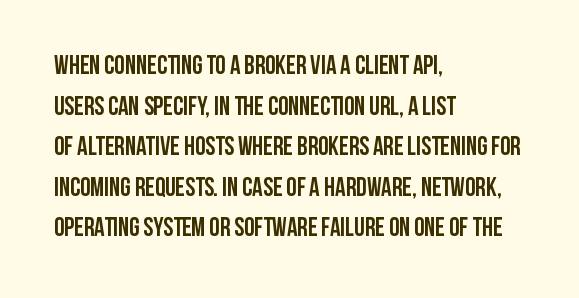
{"italic": "no", "bold": "yes", "underline": "no", "align": "left", "line_spacing": "normal", "line_spacing_ratio": 1.56, "letter_spacing": "normal", "letter_spacing_em": 0.0, "glyph_px": 26}
